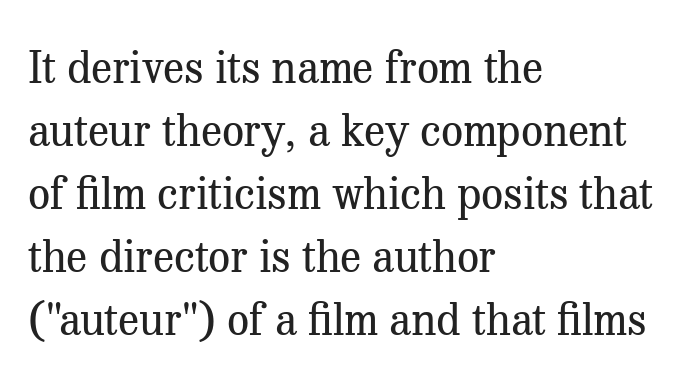
The image shows 44 px regular-weight serif type, upright; set left-aligned, normal line spacing (1.43x), normal letter spacing, not underlined; medium stroke contrast and a medium x-height.
